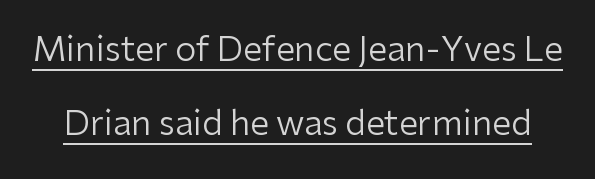
{"serif": "no", "italic": "no", "bold": "no", "weight": "regular", "width": "normal", "stroke_contrast": "low", "x_height": "medium", "monospaced": "no", "underline": "yes", "line_spacing": "loose", "line_spacing_ratio": 2.18, "letter_spacing": "normal", "letter_spacing_em": 0.0, "glyph_px": 34}
